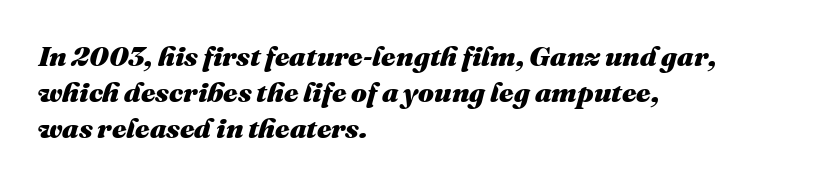
Compared with an ordinary text face, these strokes are far heavier — a full bold. Whoever set this chose a conventional vertical rhythm. The face used here is proportionally spaced, like ordinary book or web type. The rendering applies a slant to the glyphs. There is no visible air inserted between adjacent glyphs.
